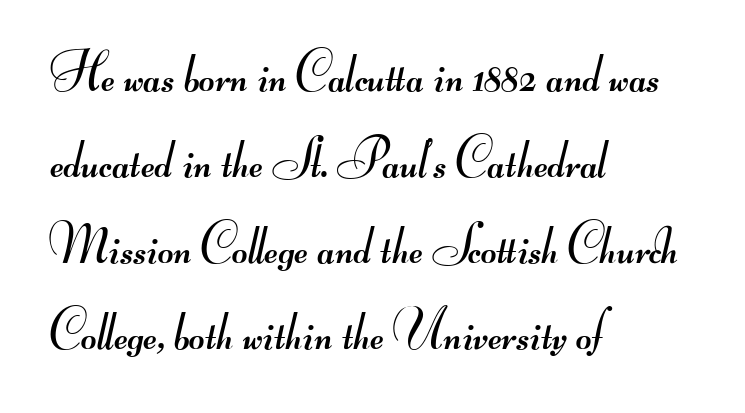
Type without underlining. Vertical spacing — default. The typeface has the unassuming heft of standard copy or less. The rendering shows plain stroke endings on the letterforms — a sans-serif design.
